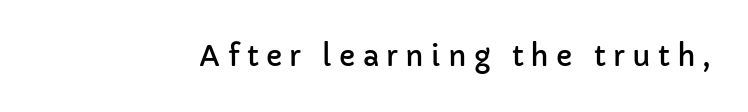
{"serif": "no", "italic": "no", "width": "normal", "stroke_contrast": "low", "x_height": "medium", "monospaced": "no", "underline": "no", "letter_spacing": "wide", "letter_spacing_em": 0.26, "glyph_px": 28}
